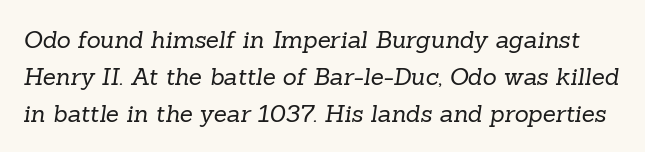
{"bold": "no", "underline": "no", "line_spacing": "normal", "line_spacing_ratio": 1.54, "letter_spacing": "normal", "letter_spacing_em": 0.0, "glyph_px": 24}
